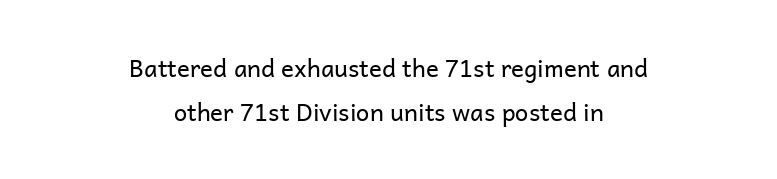
Q: Is the text bold? A: No.
Q: Is the text italic (slanted)? A: No, it is upright.
Q: Is the text underlined? A: No.
Q: How is the paragraph aligned? A: Centered.
Q: Is the spacing between letters normal or unusually wide? A: Normal.
